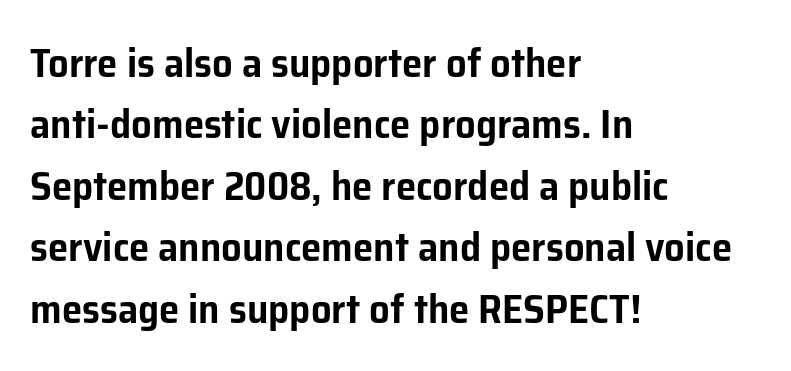
Q: Is the text italic (slanted)? A: No, it is upright.
Q: Is the typeface a serif or a sans-serif typeface? A: Sans-serif.
Q: Is the text underlined? A: No.
Q: How is the paragraph aligned? A: Left-aligned.
Q: Is the spacing between letters normal or unusually wide? A: Normal.
Q: Is the spacing between lines tight, normal or loose? A: Normal.
Q: Width (condensed, normal, or wide)? A: Normal.
Q: Stroke contrast? A: Low.
Q: x-height? A: Medium.
Q: Monospaced? A: No.
